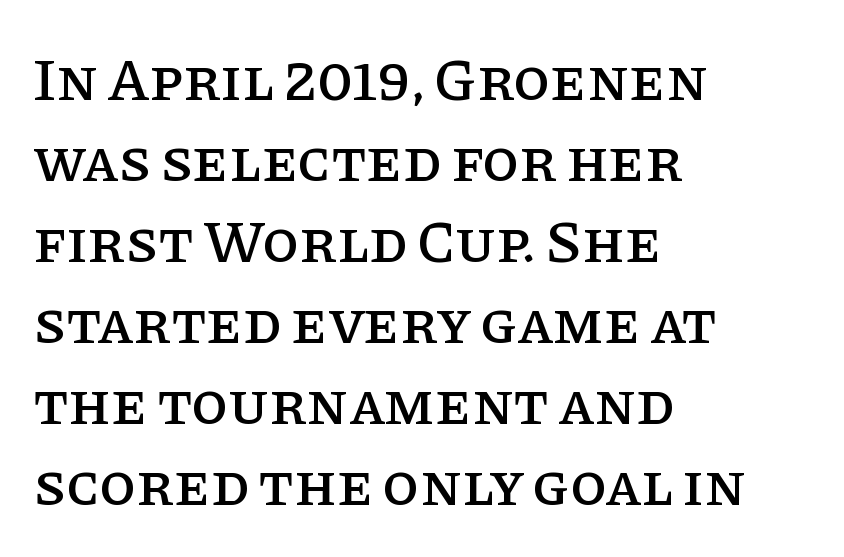
Line spacing here is normal. The letters advance in unequal steps, a hallmark of proportional type. Any mark beneath the type? The region is blank. Upright lettering throughout.
